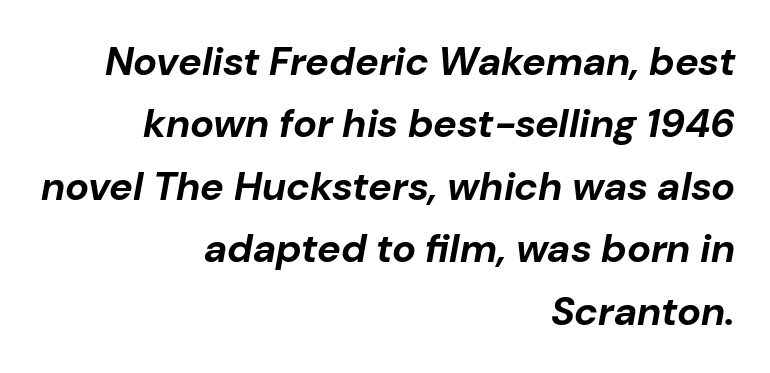
The image shows 40 px bold type, italic (leaning right); set right-aligned, normal line spacing (1.56x), normal letter spacing, not underlined; low stroke contrast and a medium x-height.
